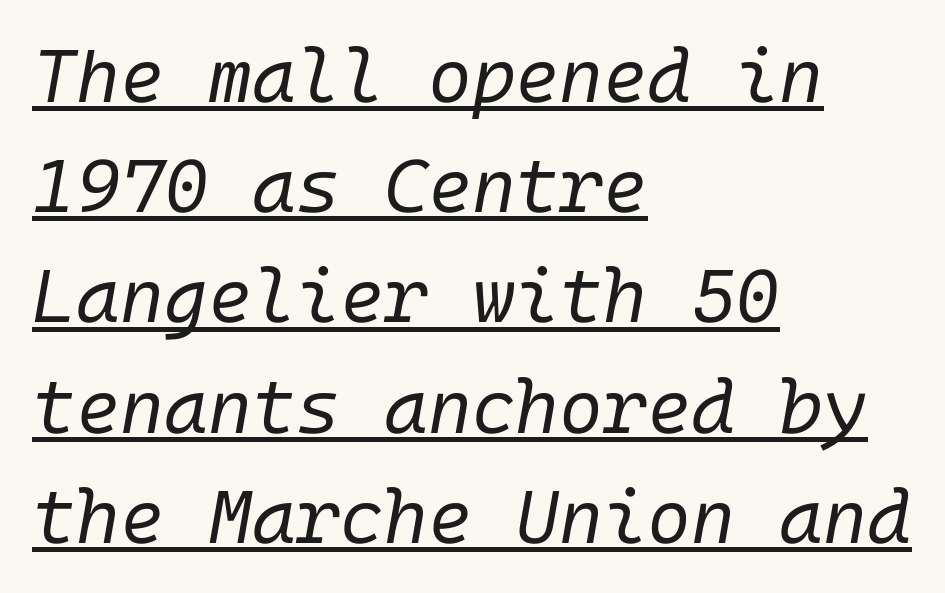
The rag falls on the right side of this text block. Quick note: italic. Is this a heavy cut? Hardly; it is regular or lighter. The designer left line spacing at the default.
